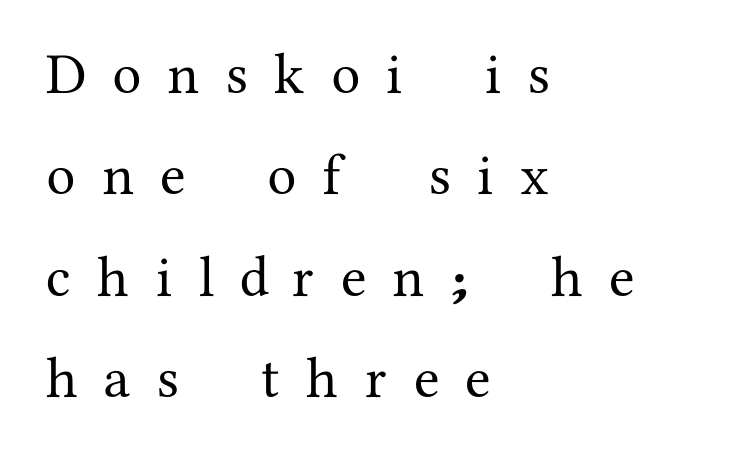
{"serif": "yes", "italic": "no", "width": "normal", "stroke_contrast": "medium", "x_height": "medium", "monospaced": "no", "underline": "no", "align": "left", "line_spacing_ratio": 1.75, "letter_spacing": "wide", "letter_spacing_em": 0.46, "glyph_px": 58}
